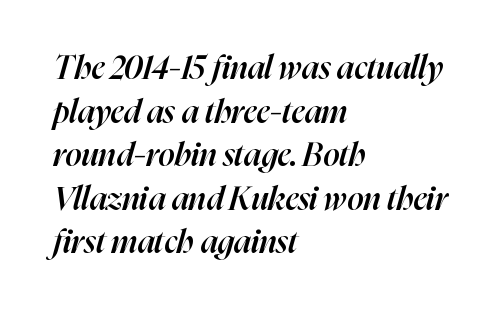
{"italic": "yes", "lean": "right", "slant_degrees": 16, "bold": "semi", "weight": "semibold", "width": "normal", "stroke_contrast": "high", "x_height": "medium", "monospaced": "no", "underline": "no", "align": "left", "line_spacing": "normal", "line_spacing_ratio": 1.36, "letter_spacing": "normal", "letter_spacing_em": 0.0, "glyph_px": 32}
